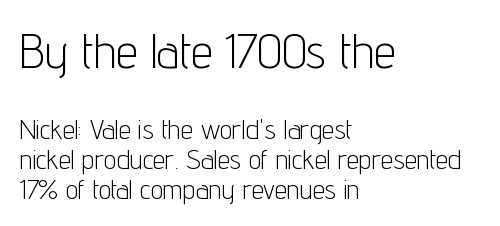
The image shows 49 px light, condensed sans-serif type, upright; set left-aligned, tight line spacing (1.07x), normal letter spacing, not underlined; the first (top) block is 1.75x larger; low stroke contrast and a medium x-height.
